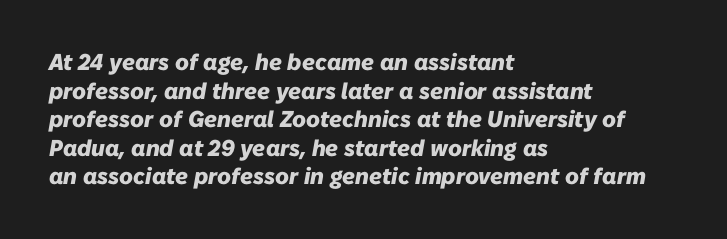
The image shows 23 px bold type, italic (leaning right); set left-aligned, line spacing 1.24x, normal letter spacing, not underlined.
